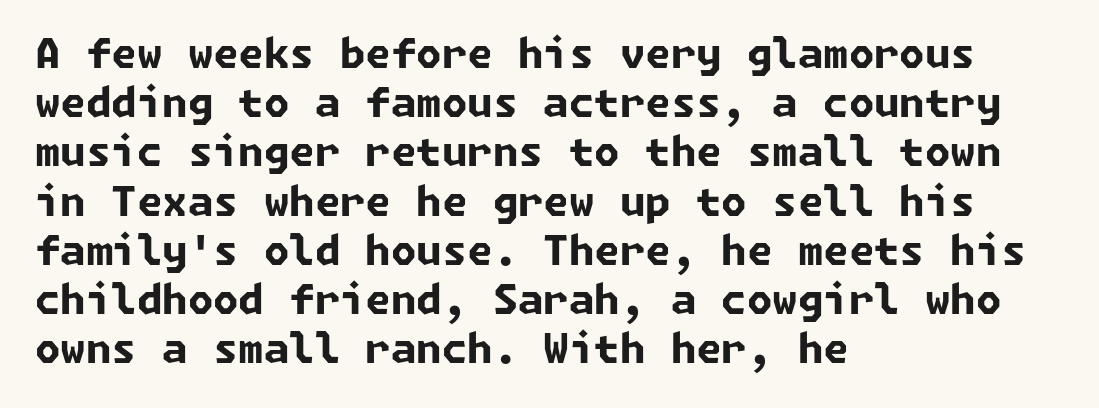
These words are printed bold, with thick strokes throughout. In CSS terms this would be text-align: left. Underlining? Definitely not there. This sample uses plain, unmodified letter spacing. Observe the absence of serifs on each vertical stroke in this sample.
